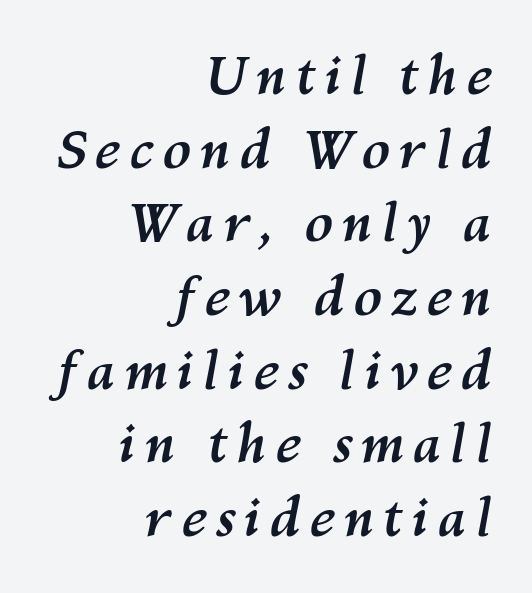
The image shows 53 px semibold type, italic (leaning right); set right-aligned, normal line spacing (1.39x), not underlined; medium stroke contrast and a medium x-height.
